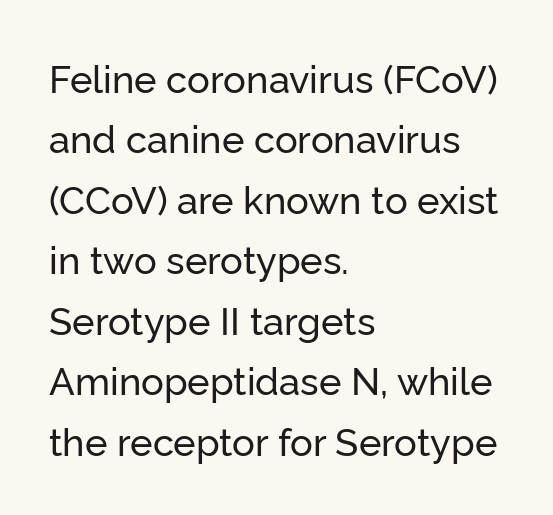
Font category for this specimen: sans-serif. The block of text has a typical density, with ordinary space between rows. The type is set solid horizontally, with unmodified tracking. The lettering stays uniformly vertical, giving the passage a roman look.
